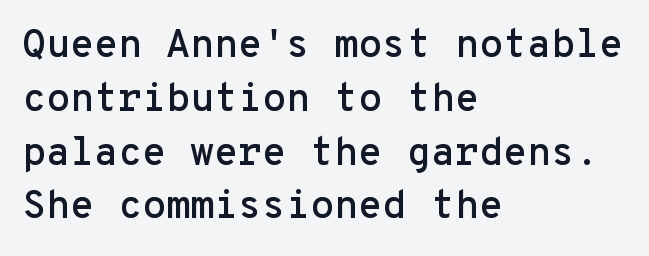
The image shows 39 px sans-serif type, upright, monospaced; set left-aligned, normal line spacing (1.38x), normal letter spacing, not underlined; low stroke contrast and a medium x-height.
